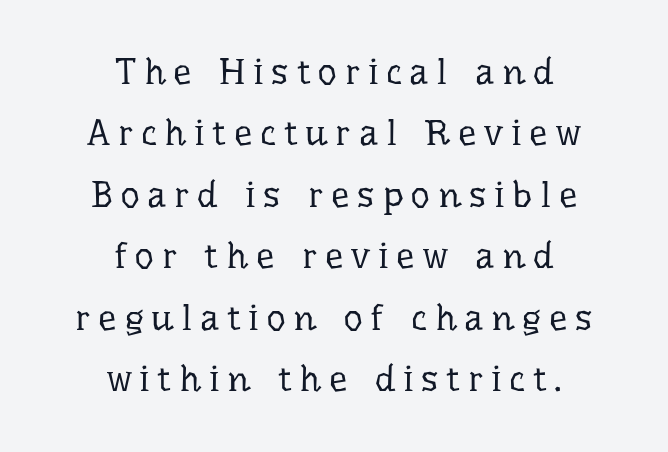
{"serif": "yes", "italic": "no", "bold": "no", "weight": "regular", "width": "normal", "stroke_contrast": "low", "x_height": "medium", "monospaced": "no", "underline": "no", "align": "center", "line_spacing": "normal", "line_spacing_ratio": 1.66, "letter_spacing": "wide", "letter_spacing_em": 0.21, "glyph_px": 37}
